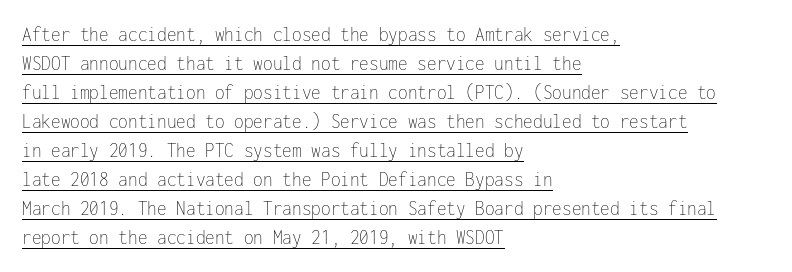
The image shows 22 px text type, upright; set left-aligned, normal line spacing (1.32x), normal letter spacing, underlined.
